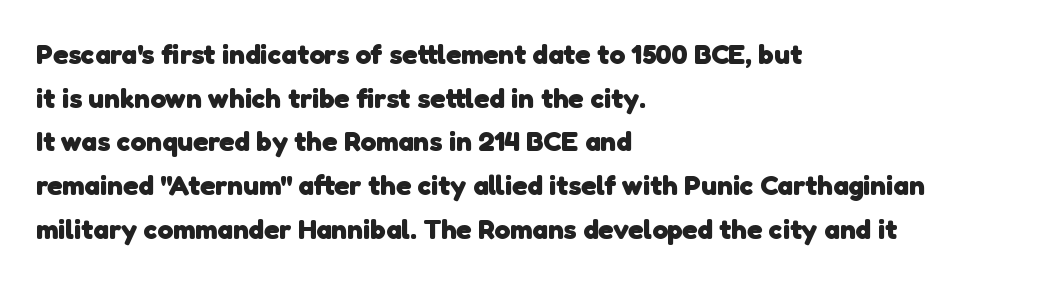
Q: Is the text bold? A: Yes.
Q: Is the typeface a serif or a sans-serif typeface? A: Sans-serif.
Q: Is the text underlined? A: No.
Q: How is the paragraph aligned? A: Left-aligned.
Q: Is the spacing between letters normal or unusually wide? A: Normal.
Q: Is the spacing between lines tight, normal or loose? A: Normal.
Q: Width (condensed, normal, or wide)? A: Normal.
Q: Stroke contrast? A: Low.
Q: x-height? A: Medium.
Q: Monospaced? A: No.
